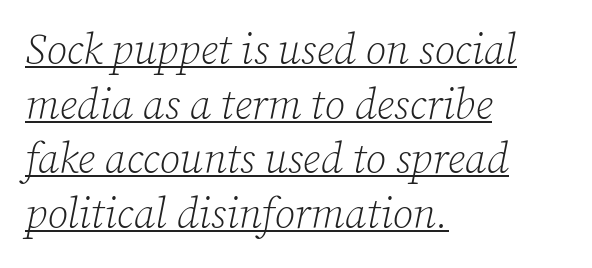
Designer's note — italics engaged. Ink coverage per letter is moderate at most. Regarding leading, the lines here are spaced in the standard way. The glyphs are accompanied by a horizontal stroke just below them.
